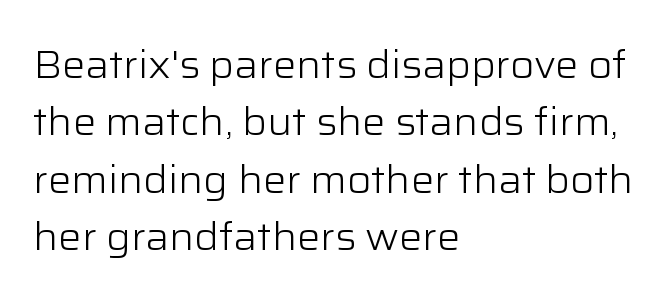
Q: Is the text bold? A: No.
Q: Is the text italic (slanted)? A: No, it is upright.
Q: Is the typeface a serif or a sans-serif typeface? A: Sans-serif.
Q: Is the text underlined? A: No.
Q: How is the paragraph aligned? A: Left-aligned.
Q: Is the spacing between letters normal or unusually wide? A: Normal.
Q: Is the spacing between lines tight, normal or loose? A: Normal.
Q: Width (condensed, normal, or wide)? A: Normal.
Q: Stroke contrast? A: Low.
Q: x-height? A: Medium.
Q: Monospaced? A: No.
